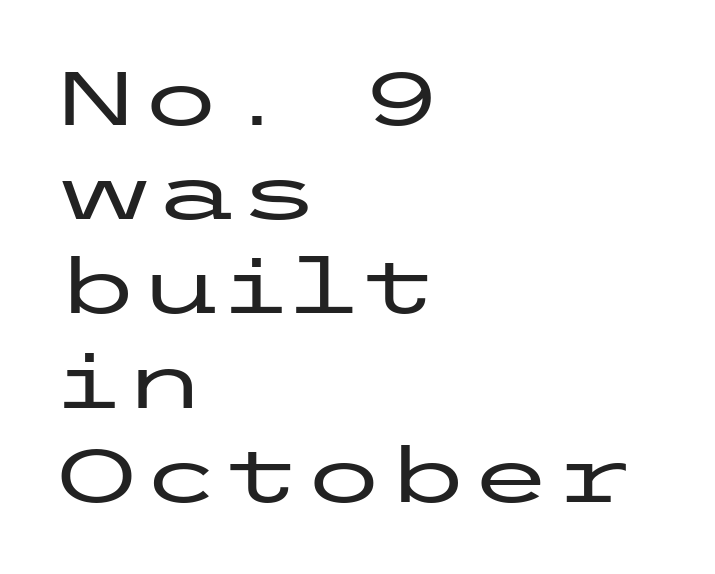
{"serif": "no", "italic": "no", "width": "wide", "stroke_contrast": "low", "x_height": "medium", "underline": "no", "align": "left", "line_spacing_ratio": 1.24, "letter_spacing": "normal", "letter_spacing_em": 0.0, "glyph_px": 76}
